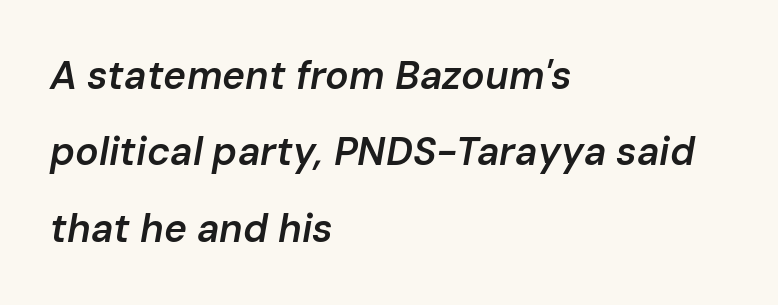
{"italic": "yes", "lean": "right", "slant_degrees": 10, "bold": "semi", "weight": "semibold", "width": "normal", "stroke_contrast": "low", "x_height": "medium", "monospaced": "no", "underline": "no", "align": "left", "line_spacing": "loose", "line_spacing_ratio": 1.96, "letter_spacing": "normal", "letter_spacing_em": 0.0, "glyph_px": 39}
